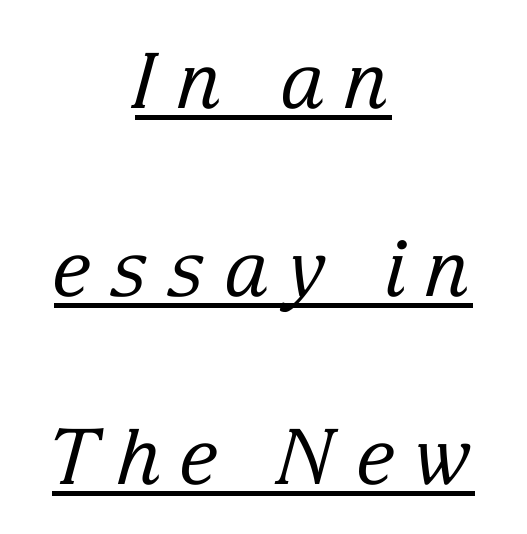
The image shows 77 px regular-weight serif type, italic (leaning right); set centered, loose line spacing (2.44x), unusually wide letter spacing (+0.24 em), underlined; low stroke contrast and a medium x-height.
